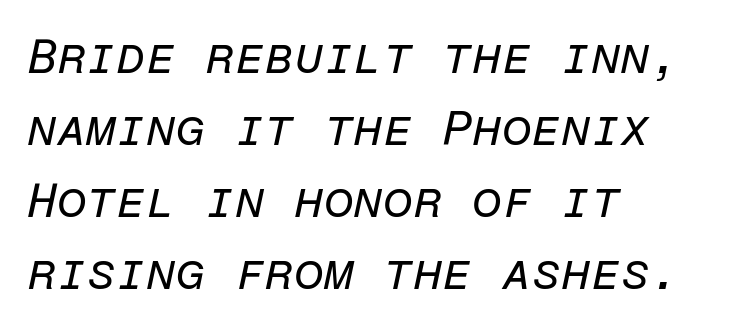
{"italic": "yes", "lean": "right", "slant_degrees": 12, "bold": "no", "weight": "regular", "width": "normal", "stroke_contrast": "low", "x_height": "medium", "monospaced": "yes", "underline": "no", "align": "left", "line_spacing": "normal", "line_spacing_ratio": 1.5, "letter_spacing": "normal", "letter_spacing_em": 0.0, "glyph_px": 48}
